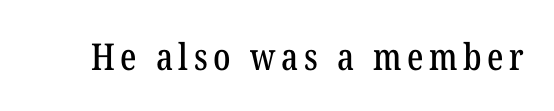
{"serif": "yes", "italic": "no", "width": "condensed", "stroke_contrast": "low", "x_height": "medium", "monospaced": "no", "underline": "no", "glyph_px": 37}
